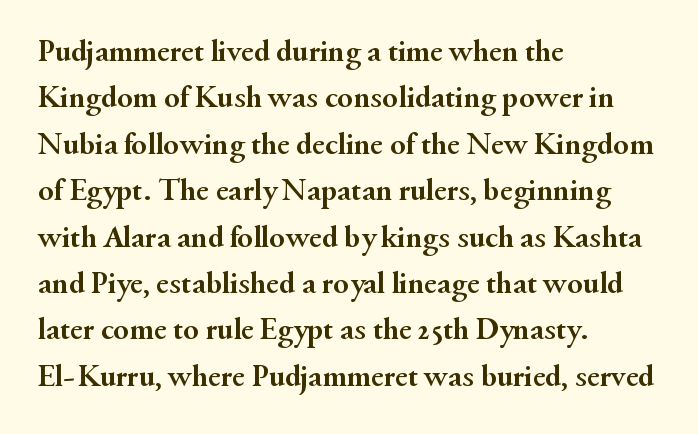
Q: Is the text bold? A: Yes.
Q: Is the text italic (slanted)? A: No, it is upright.
Q: Is the typeface a serif or a sans-serif typeface? A: Serif.
Q: Is the text underlined? A: No.
Q: How is the paragraph aligned? A: Left-aligned.
Q: Is the spacing between letters normal or unusually wide? A: Normal.
Q: Is the spacing between lines tight, normal or loose? A: Normal.
Q: Width (condensed, normal, or wide)? A: Normal.
Q: Stroke contrast? A: Medium.
Q: x-height? A: Small.
Q: Monospaced? A: No.
